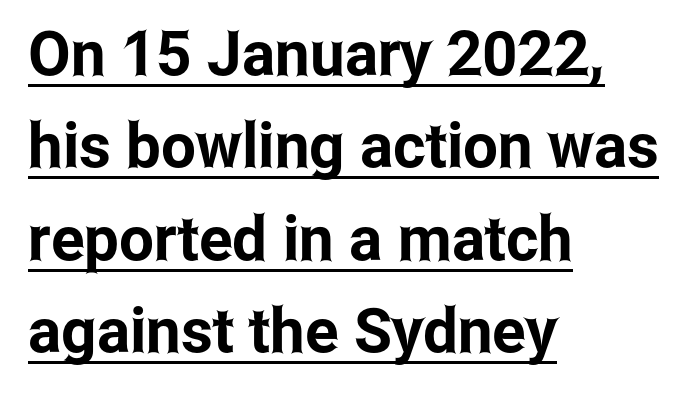
Q: Is the text italic (slanted)? A: No, it is upright.
Q: Is the typeface a serif or a sans-serif typeface? A: Sans-serif.
Q: Is the text underlined? A: Yes.
Q: How is the paragraph aligned? A: Left-aligned.
Q: Is the spacing between letters normal or unusually wide? A: Normal.
Q: Is the spacing between lines tight, normal or loose? A: Normal.
Q: Width (condensed, normal, or wide)? A: Condensed.
Q: Stroke contrast? A: Low.
Q: x-height? A: Medium.
Q: Monospaced? A: No.
